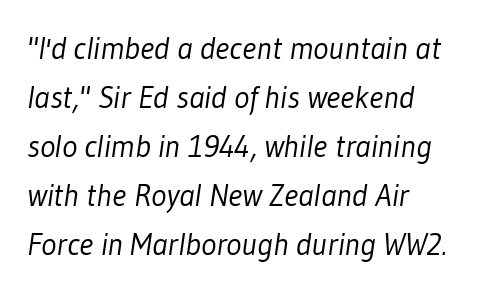
This sample uses plain, unmodified letter spacing. Here the designer chose a conventional face with non-uniform glyph widths. The leading is moderate, giving the passage an even texture. Vertical stems look standard width or narrower in stroke. Descenders hang freely into open space.
